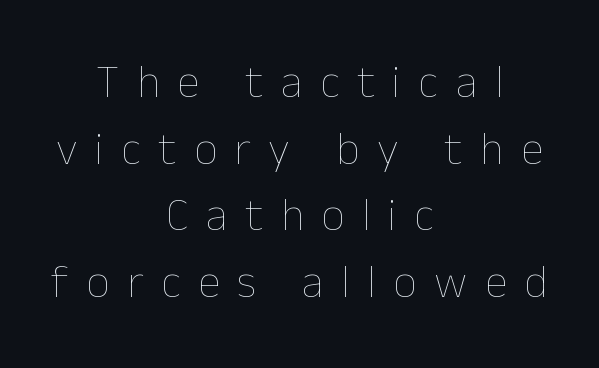
When letters stand straight like this, we call the style roman or upright. Quick note: underline off. Tracking here is generous; glyphs stand well apart from one another. Is there much room between lines? A standard amount, neither cramped nor airy. Reading down the block, each line starts at a different indent, mirrored at its end.
